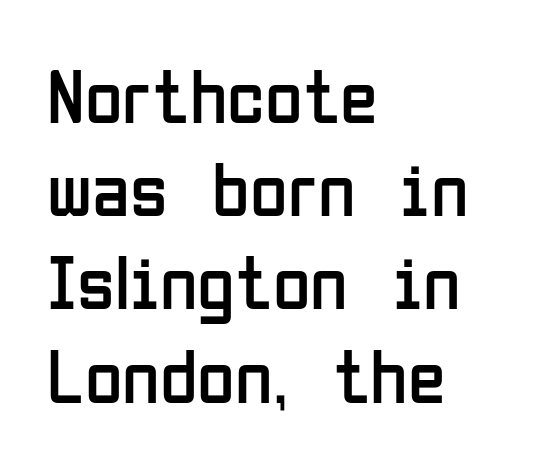
Q: Is the text bold? A: No.
Q: Is the text italic (slanted)? A: No, it is upright.
Q: Is the typeface a serif or a sans-serif typeface? A: Sans-serif.
Q: Is the text underlined? A: No.
Q: How is the paragraph aligned? A: Left-aligned.
Q: Is the spacing between letters normal or unusually wide? A: Normal.
Q: Width (condensed, normal, or wide)? A: Condensed.
Q: Stroke contrast? A: Low.
Q: x-height? A: Medium.
Q: Monospaced? A: No.
